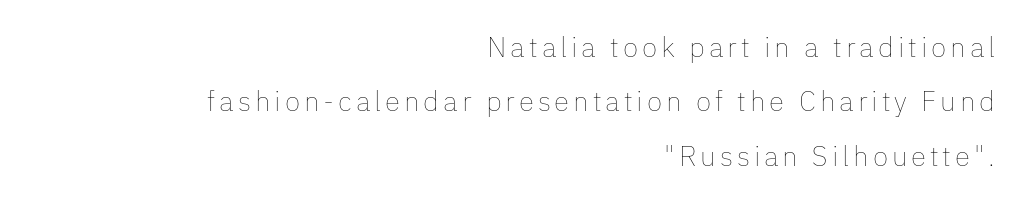
The image shows 28 px thin type, upright; set right-aligned, loose line spacing (1.94x), not underlined; low stroke contrast and a medium x-height.
